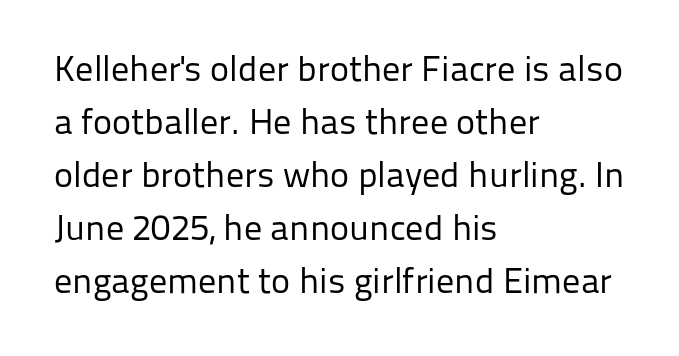
Q: Is the text bold? A: No.
Q: Is the text italic (slanted)? A: No, it is upright.
Q: Is the typeface a serif or a sans-serif typeface? A: Sans-serif.
Q: Is the text underlined? A: No.
Q: How is the paragraph aligned? A: Left-aligned.
Q: Is the spacing between letters normal or unusually wide? A: Normal.
Q: Is the spacing between lines tight, normal or loose? A: Normal.
Q: Width (condensed, normal, or wide)? A: Normal.
Q: Stroke contrast? A: Low.
Q: x-height? A: Medium.
Q: Monospaced? A: No.
